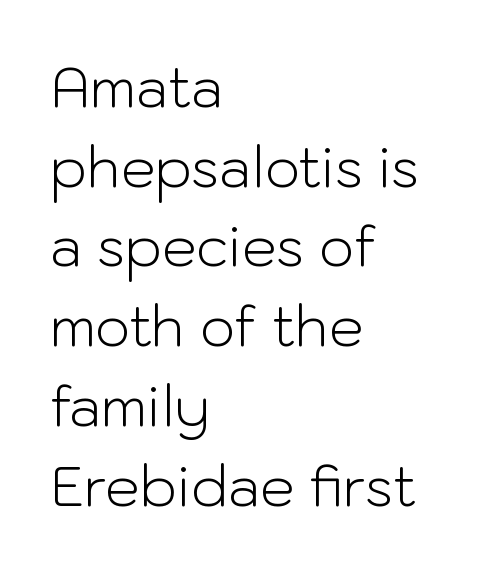
{"serif": "no", "italic": "no", "bold": "no", "weight": "light", "width": "normal", "stroke_contrast": "low", "x_height": "medium", "monospaced": "no", "underline": "no", "align": "left", "line_spacing": "normal", "line_spacing_ratio": 1.45, "letter_spacing": "normal", "letter_spacing_em": 0.0, "glyph_px": 55}
